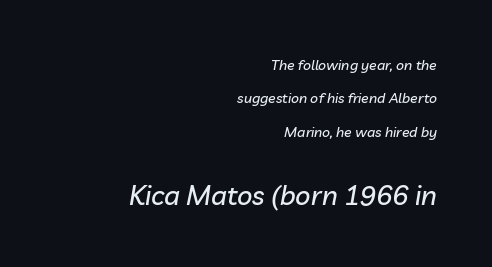
Q: Is the text italic (slanted)? A: Yes, it leans right by about 10 degrees.
Q: Is the text underlined? A: No.
Q: How is the paragraph aligned? A: Right-aligned.
Q: Is the spacing between letters normal or unusually wide? A: Normal.
Q: Is the spacing between lines tight, normal or loose? A: Loose.
Q: Which block of text is set in a larger size, the first (top) or the second (bottom)? A: The second (bottom) one.
